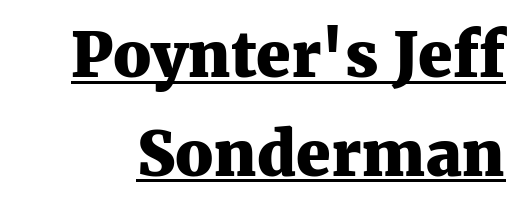
Q: Is the text bold? A: Yes.
Q: Is the text italic (slanted)? A: No, it is upright.
Q: Is the typeface a serif or a sans-serif typeface? A: Serif.
Q: Is the text underlined? A: Yes.
Q: Is the spacing between letters normal or unusually wide? A: Normal.
Q: Is the spacing between lines tight, normal or loose? A: Normal.
Q: Width (condensed, normal, or wide)? A: Normal.
Q: Stroke contrast? A: Medium.
Q: x-height? A: Medium.
Q: Monospaced? A: No.
